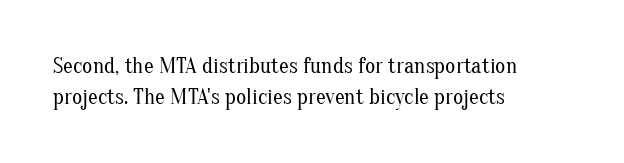
Q: Is the text bold? A: No.
Q: Is the text italic (slanted)? A: No, it is upright.
Q: Is the text underlined? A: No.
Q: How is the paragraph aligned? A: Left-aligned.
Q: Is the spacing between letters normal or unusually wide? A: Normal.
Q: Is the spacing between lines tight, normal or loose? A: Normal.
